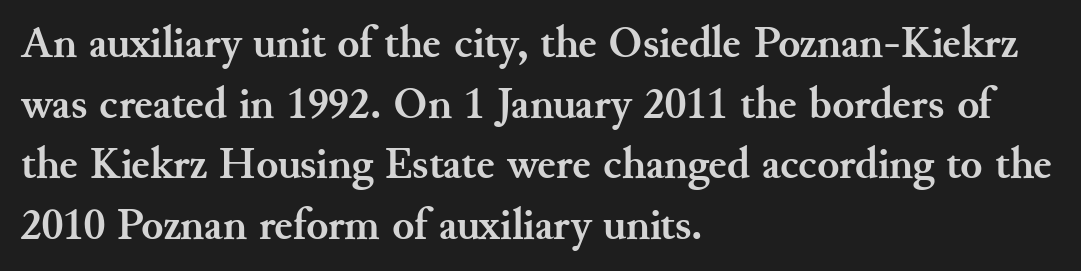
{"serif": "yes", "italic": "no", "bold": "yes", "weight": "semibold", "width": "normal", "stroke_contrast": "medium", "x_height": "small", "monospaced": "no", "underline": "no", "align": "left", "line_spacing": "normal", "line_spacing_ratio": 1.35, "letter_spacing": "normal", "letter_spacing_em": 0.0, "glyph_px": 45}
